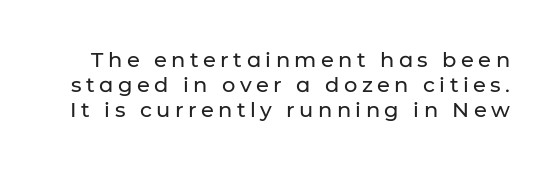
Q: Is the text italic (slanted)? A: No, it is upright.
Q: Is the text underlined? A: No.
Q: Is the spacing between letters normal or unusually wide? A: Unusually wide.
